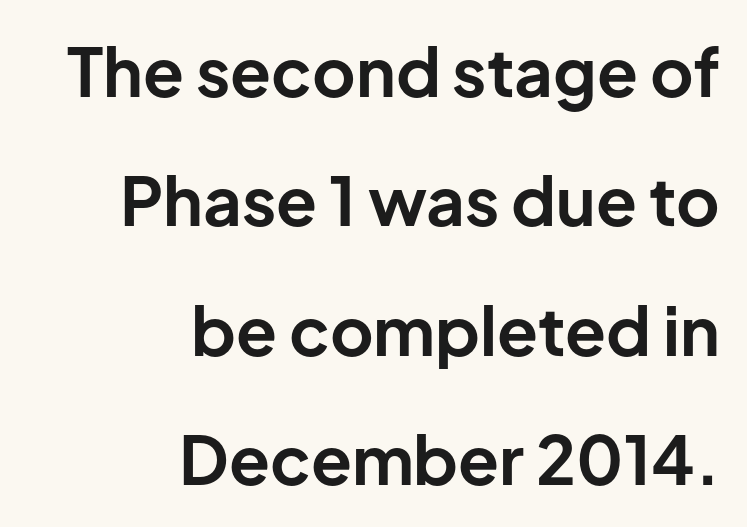
Q: Is the text bold? A: Yes.
Q: Is the text italic (slanted)? A: No, it is upright.
Q: Is the typeface a serif or a sans-serif typeface? A: Sans-serif.
Q: Is the text underlined? A: No.
Q: How is the paragraph aligned? A: Right-aligned.
Q: Is the spacing between letters normal or unusually wide? A: Normal.
Q: Is the spacing between lines tight, normal or loose? A: Loose.
Q: Width (condensed, normal, or wide)? A: Normal.
Q: Stroke contrast? A: Low.
Q: x-height? A: Medium.
Q: Monospaced? A: No.
